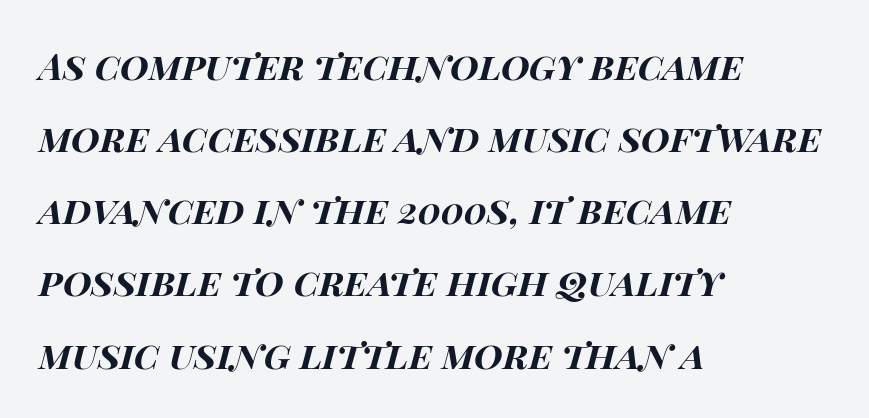
Q: Is the text bold? A: Yes.
Q: Is the text italic (slanted)? A: Yes, it leans right by about 14 degrees.
Q: Is the text underlined? A: No.
Q: How is the paragraph aligned? A: Left-aligned.
Q: Is the spacing between letters normal or unusually wide? A: Normal.
Q: Is the spacing between lines tight, normal or loose? A: Loose.
Q: Width (condensed, normal, or wide)? A: Wide.
Q: Stroke contrast? A: High.
Q: x-height? A: Large.
Q: Monospaced? A: No.
